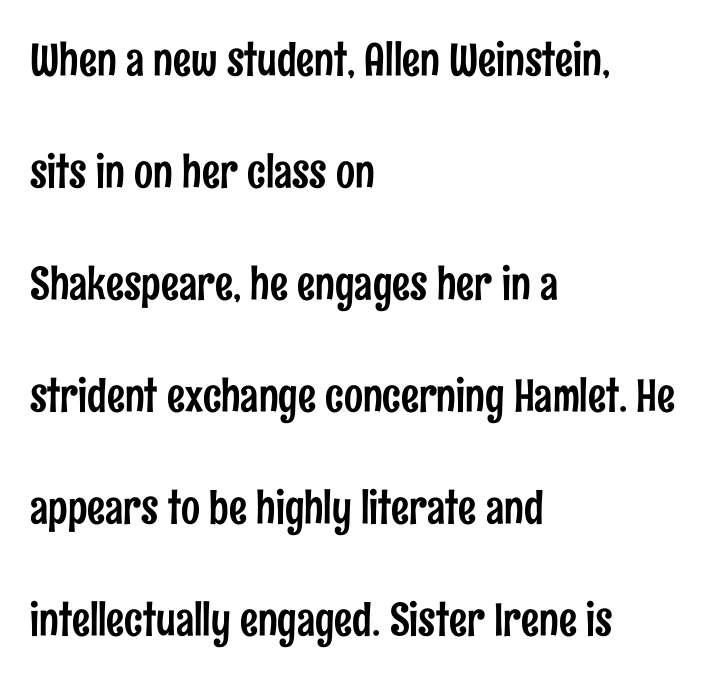
You could not count columns in this text — the font is proportionally spaced. The baseline area is clear. A typesetter would label this face a sans. This sample uses plain, unmodified letter spacing. Reading down the block, your eye returns to a fixed left position each line. Posture: vertical.
